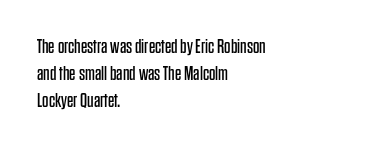
{"italic": "no", "bold": "no", "underline": "no", "align": "left", "line_spacing": "normal", "line_spacing_ratio": 1.34, "letter_spacing": "normal", "letter_spacing_em": 0.0, "glyph_px": 20}
